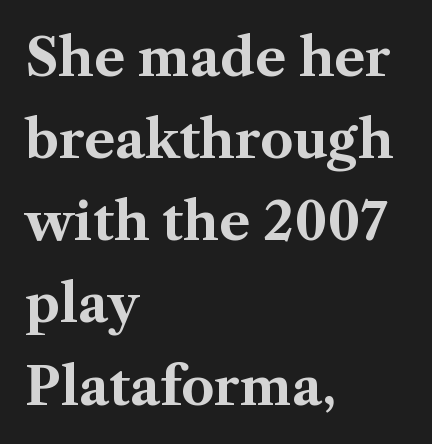
The image shows 52 px bold serif type, upright; set left-aligned, normal line spacing (1.58x), normal letter spacing, not underlined; medium stroke contrast and a medium x-height.
